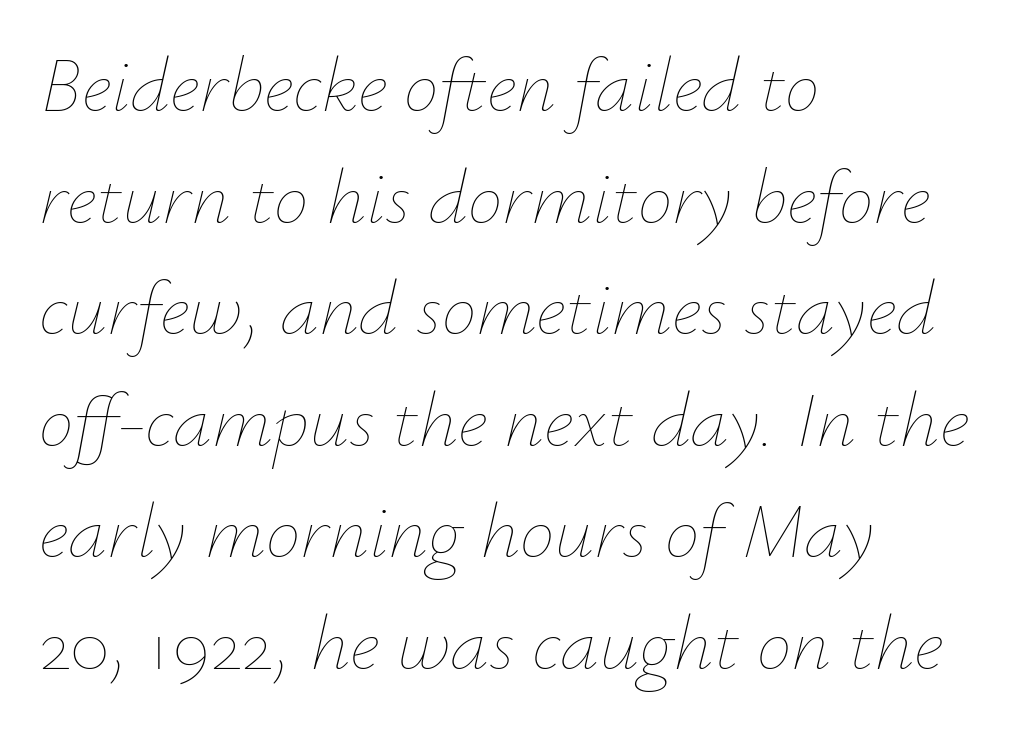
Q: Is the text bold? A: No.
Q: Is the text italic (slanted)? A: Yes, it leans right by about 12 degrees.
Q: Is the text underlined? A: No.
Q: How is the paragraph aligned? A: Left-aligned.
Q: Is the spacing between letters normal or unusually wide? A: Normal.
Q: Is the spacing between lines tight, normal or loose? A: Normal.
Q: Width (condensed, normal, or wide)? A: Normal.
Q: Stroke contrast? A: Low.
Q: x-height? A: Small.
Q: Monospaced? A: No.
